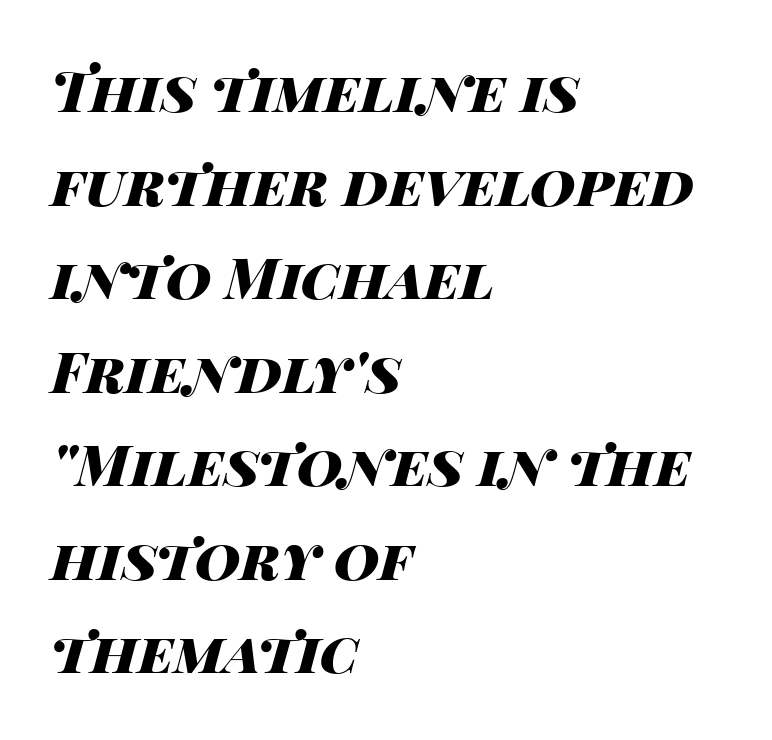
Where is the straight margin? On the left. As a designer I'd log this as weight 700, bold. Tall strokes in this sample are angled rather than plumb. Rule under the text: the space is simply empty.
